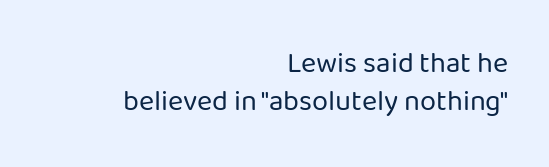
{"serif": "no", "italic": "no", "bold": "no", "weight": "regular", "width": "normal", "stroke_contrast": "low", "x_height": "medium", "monospaced": "no", "underline": "no", "align": "right", "line_spacing": "normal", "line_spacing_ratio": 1.3, "letter_spacing": "normal", "letter_spacing_em": 0.0, "glyph_px": 29}
